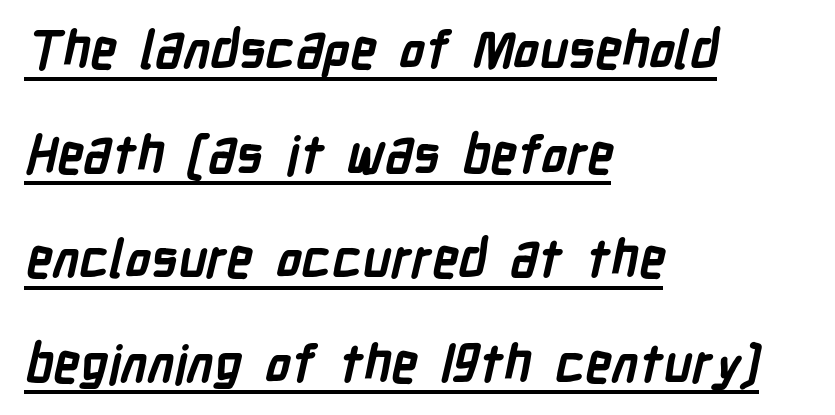
Vertically, the passage feels expansive, rows floating well apart. These lines keep a tight, regular rhythm from letter to letter. Glance below the letters and you will spot a drawn line. Casual observation: everything's shoved over to the left. Is this a sans? Yes — the strokes have no serifs. I'd describe the lettering as bold — thick and assertive.
